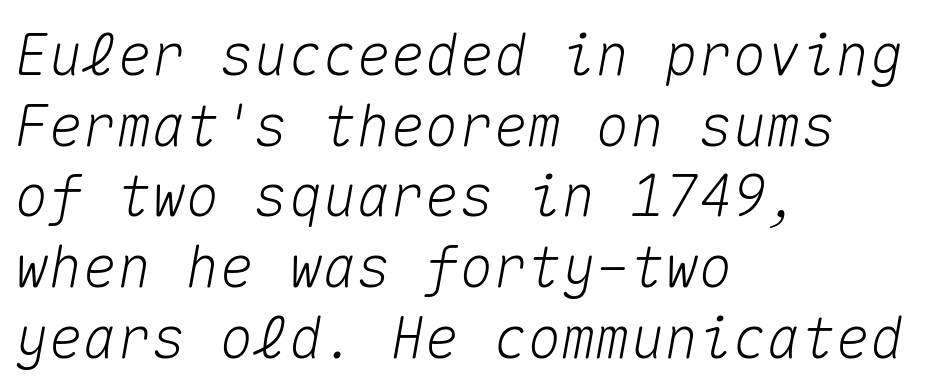
Each word holds together tightly as a unit, with standard inter-letter gaps. Each letter, wide or thin by design, is forced into the same width here. Leftover space on each line is placed entirely after the last word. The passage shown leans; its letterforms are oblique. Only glyphs here, with clear space below each row.
